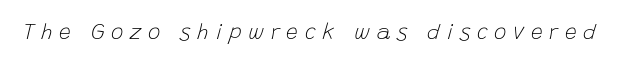
Q: Is the text bold? A: No.
Q: Is the text italic (slanted)? A: Yes, it leans right by about 15 degrees.
Q: Is the text underlined? A: No.
Q: Is the spacing between letters normal or unusually wide? A: Unusually wide.
